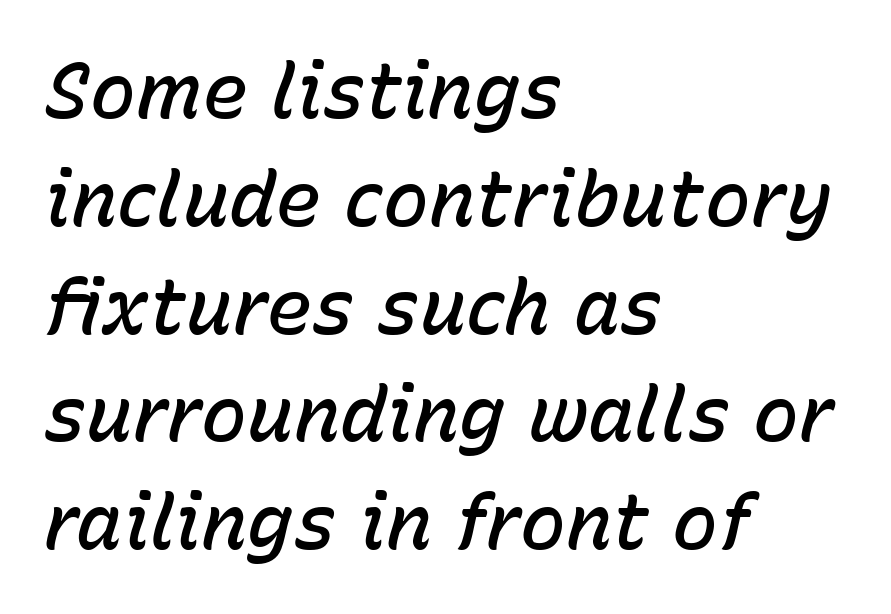
The image shows 77 px semibold type, italic (leaning right); set left-aligned, normal line spacing (1.4x), normal letter spacing, not underlined; low stroke contrast and a medium x-height.
